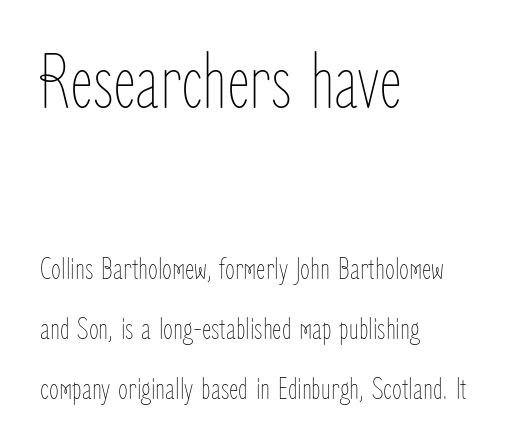
The image shows 79 px thin, condensed type, upright; set left-aligned, line spacing 1.87x, normal letter spacing, not underlined; the first (top) block is 2.47x larger; low stroke contrast and a medium x-height.
